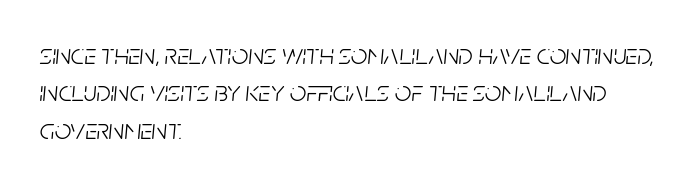
The image shows 29 px light, condensed type, italic (leaning right); set left-aligned, normal line spacing (1.29x), normal letter spacing, not underlined; low stroke contrast and a large x-height.
